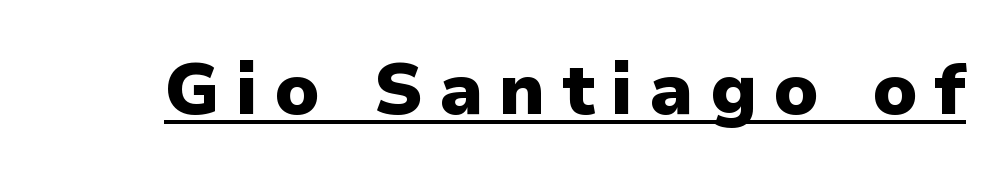
{"serif": "no", "italic": "no", "bold": "yes", "weight": "heavy", "width": "normal", "stroke_contrast": "low", "x_height": "medium", "monospaced": "no", "underline": "yes", "letter_spacing": "wide", "letter_spacing_em": 0.22, "glyph_px": 72}
